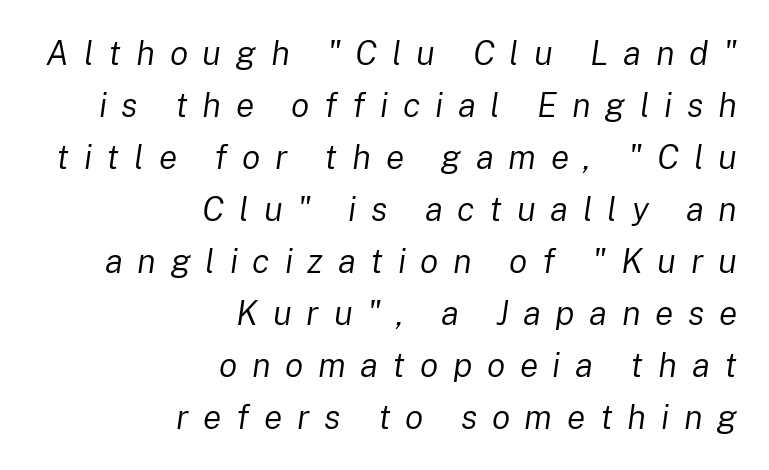
Q: Is the text bold? A: No.
Q: Is the text italic (slanted)? A: Yes, it leans right by about 8 degrees.
Q: Is the text underlined? A: No.
Q: How is the paragraph aligned? A: Right-aligned.
Q: Is the spacing between letters normal or unusually wide? A: Unusually wide.
Q: Is the spacing between lines tight, normal or loose? A: Normal.
Q: Width (condensed, normal, or wide)? A: Normal.
Q: Stroke contrast? A: Low.
Q: x-height? A: Medium.
Q: Monospaced? A: No.
